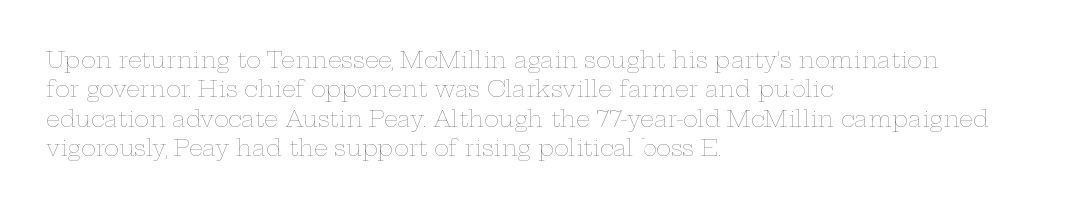
{"italic": "no", "bold": "no", "underline": "no", "align": "left", "line_spacing": "normal", "line_spacing_ratio": 1.34, "letter_spacing": "normal", "letter_spacing_em": 0.0, "glyph_px": 22}
